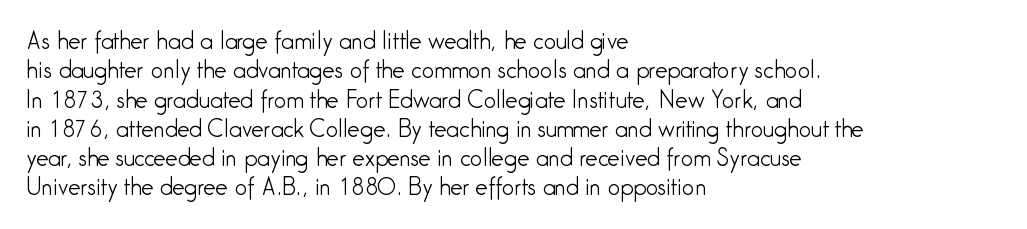
{"italic": "no", "bold": "no", "underline": "no", "align": "left", "line_spacing": "normal", "line_spacing_ratio": 1.33, "letter_spacing": "normal", "letter_spacing_em": 0.0, "glyph_px": 22}
